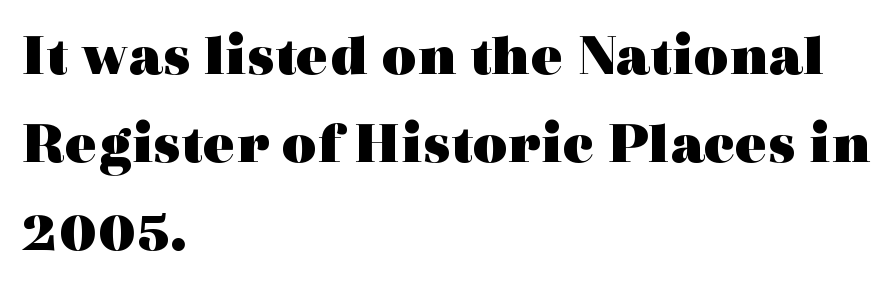
Q: Is the text bold? A: Yes.
Q: Is the text italic (slanted)? A: No, it is upright.
Q: Is the typeface a serif or a sans-serif typeface? A: Serif.
Q: Is the text underlined? A: No.
Q: How is the paragraph aligned? A: Left-aligned.
Q: Is the spacing between letters normal or unusually wide? A: Normal.
Q: Is the spacing between lines tight, normal or loose? A: Normal.
Q: Width (condensed, normal, or wide)? A: Wide.
Q: x-height? A: Medium.
Q: Monospaced? A: No.
